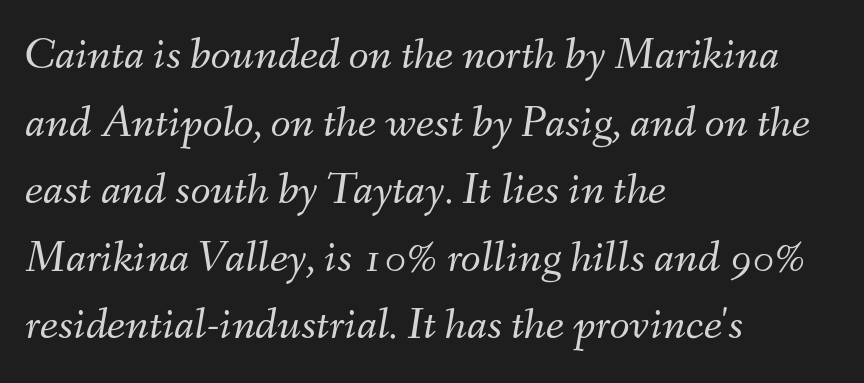
Layout note: lines flush left. In terms of letterspacing, this is plain default setting. The typeface has the unassuming heft of standard copy or less. This sample uses an oblique cut, with every glyph tilted off the vertical. The strip under each line holds only bare page.
